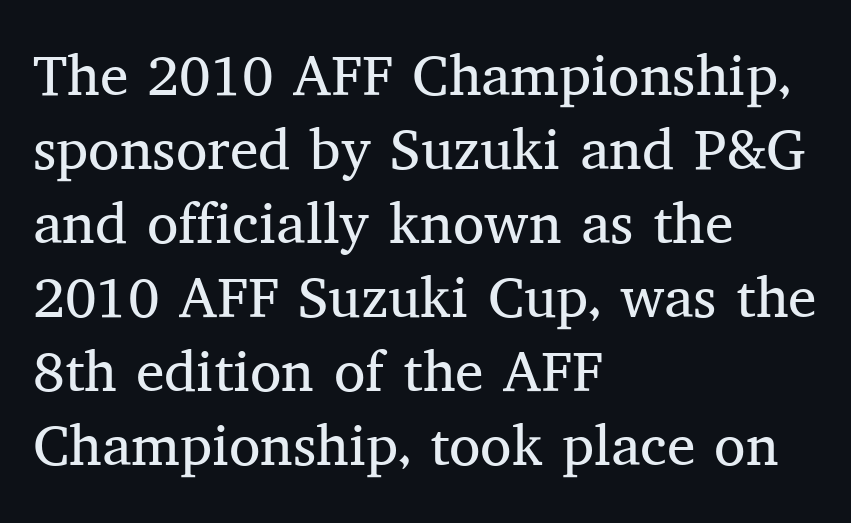
{"serif": "yes", "italic": "no", "bold": "no", "weight": "regular", "width": "normal", "stroke_contrast": "medium", "x_height": "medium", "monospaced": "no", "underline": "no", "align": "left", "line_spacing": "normal", "line_spacing_ratio": 1.3, "letter_spacing": "normal", "letter_spacing_em": 0.0, "glyph_px": 57}
